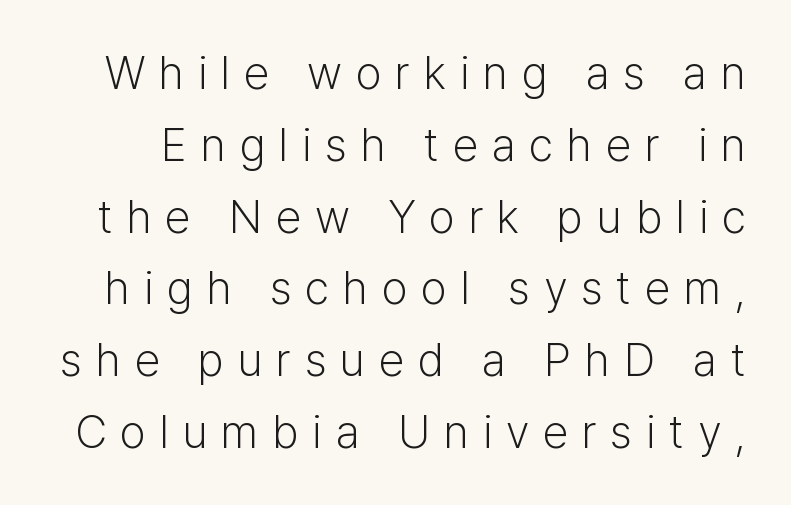
{"serif": "no", "italic": "no", "bold": "no", "weight": "light", "width": "normal", "stroke_contrast": "low", "x_height": "medium", "monospaced": "no", "underline": "no", "line_spacing": "normal", "line_spacing_ratio": 1.56, "letter_spacing": "wide", "letter_spacing_em": 0.3, "glyph_px": 46}
